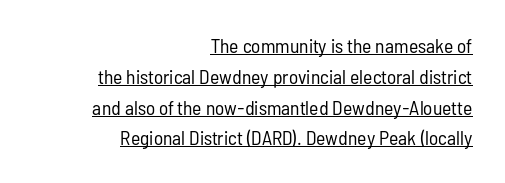
Q: Is the text bold? A: No.
Q: Is the text italic (slanted)? A: No, it is upright.
Q: Is the text underlined? A: Yes.
Q: How is the paragraph aligned? A: Right-aligned.
Q: Is the spacing between letters normal or unusually wide? A: Normal.
Q: Is the spacing between lines tight, normal or loose? A: Normal.
